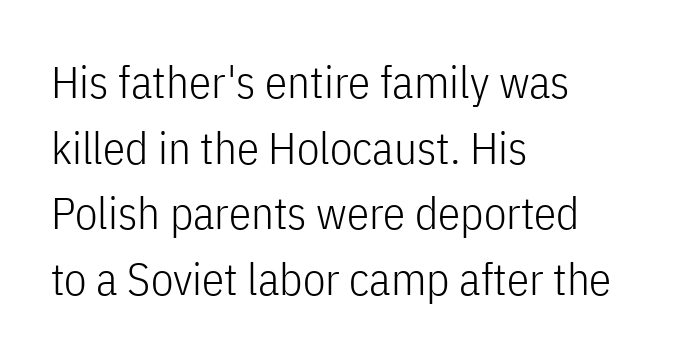
The letters stand upright; this is a roman face. You could call the tracking neutral — neither tight nor loose. The font family rendered here belongs to the sans-serif group. Descender tails drop into unmarked territory.
